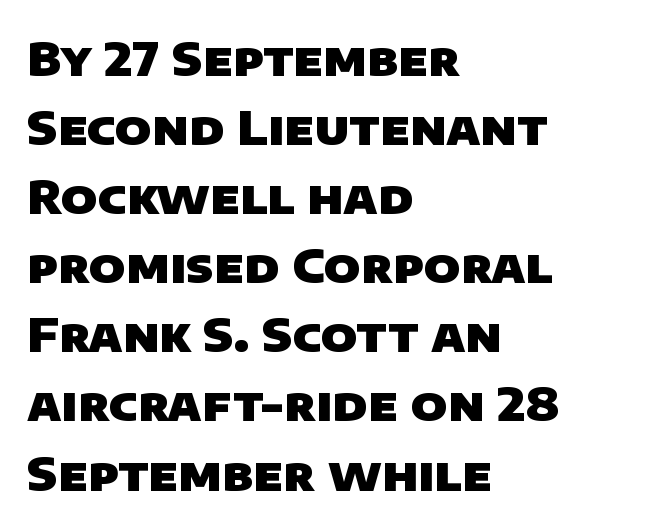
Q: Is the text bold? A: Yes.
Q: Is the typeface a serif or a sans-serif typeface? A: Sans-serif.
Q: Is the text underlined? A: No.
Q: How is the paragraph aligned? A: Left-aligned.
Q: Is the spacing between letters normal or unusually wide? A: Normal.
Q: Is the spacing between lines tight, normal or loose? A: Normal.
Q: Width (condensed, normal, or wide)? A: Normal.
Q: Stroke contrast? A: Low.
Q: x-height? A: Large.
Q: Monospaced? A: No.
